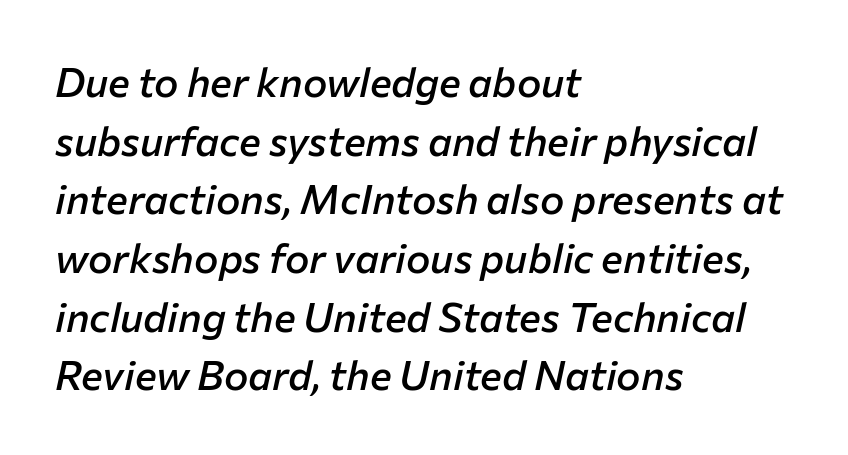
The image shows 41 px semibold type, italic (leaning right); set left-aligned, normal line spacing (1.43x), normal letter spacing, not underlined; low stroke contrast and a medium x-height.
